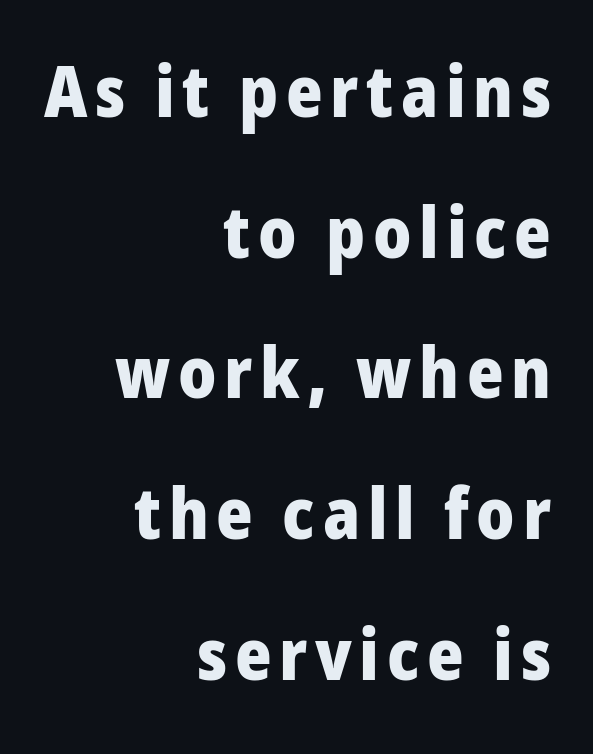
Q: Is the text bold? A: Yes.
Q: Is the text italic (slanted)? A: No, it is upright.
Q: Is the typeface a serif or a sans-serif typeface? A: Sans-serif.
Q: Is the text underlined? A: No.
Q: How is the paragraph aligned? A: Right-aligned.
Q: Is the spacing between lines tight, normal or loose? A: Loose.
Q: Width (condensed, normal, or wide)? A: Normal.
Q: Stroke contrast? A: Low.
Q: x-height? A: Medium.
Q: Monospaced? A: No.
